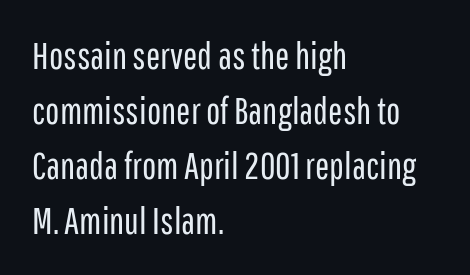
{"serif": "no", "italic": "no", "bold": "no", "weight": "regular", "width": "condensed", "stroke_contrast": "low", "x_height": "medium", "monospaced": "no", "underline": "no", "align": "left", "line_spacing": "normal", "line_spacing_ratio": 1.45, "letter_spacing": "normal", "letter_spacing_em": 0.0, "glyph_px": 38}
